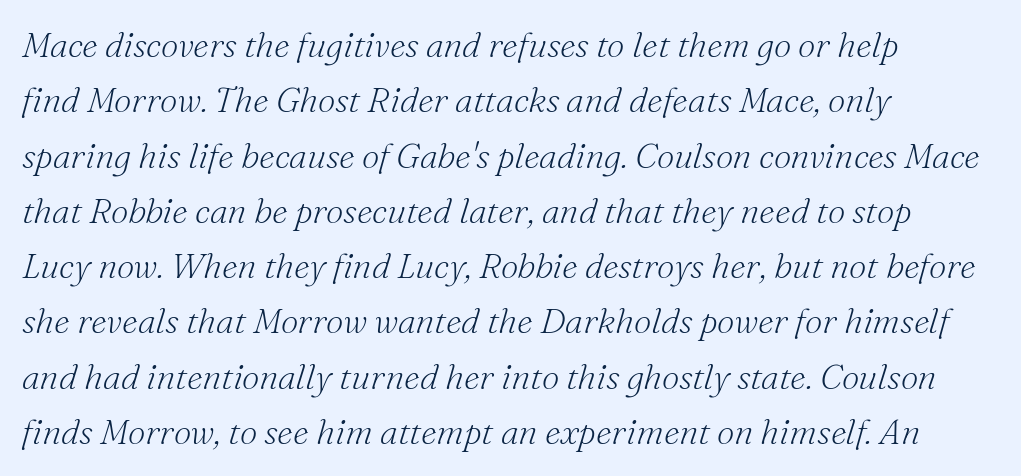
Observe the lean: these are italic letterforms. Clear beneath every line of the passage. Old-style or modern, the face here clearly has serifs. Which margin do the lines hug? The left one — the right edge is uneven. The type is set solid horizontally, with unmodified tracking.
